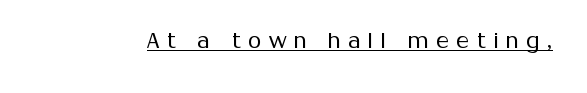
{"italic": "no", "bold": "no", "underline": "yes", "letter_spacing": "wide", "letter_spacing_em": 0.33, "glyph_px": 22}
